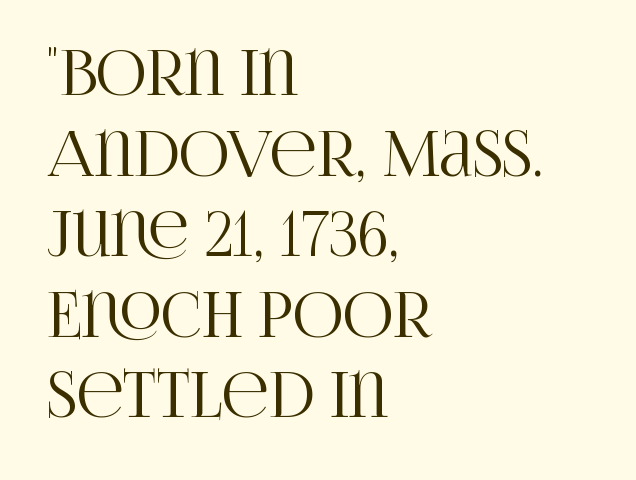
The image shows 62 px condensed serif type, upright; set left-aligned, normal line spacing (1.3x), normal letter spacing, not underlined; high stroke contrast and a large x-height.
